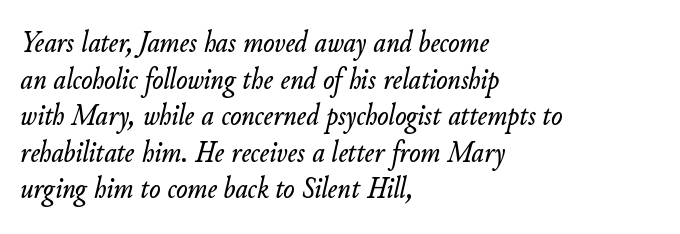
You can tell it's italic because the verticals aren't actually vertical. Each letter keeps its own natural width here, so spacing adapts to shape. Horizontal alignment here is leftward, the default for most running prose. Check the space under the baseline: it is left empty. Tracking value appears to be zero — textbook default spacing.
